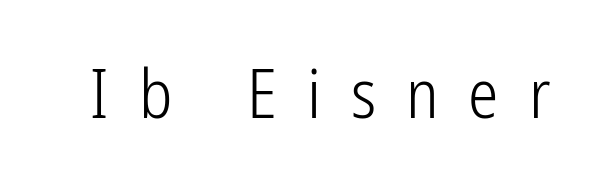
{"serif": "no", "italic": "no", "bold": "no", "weight": "light", "width": "condensed", "stroke_contrast": "low", "x_height": "medium", "monospaced": "no", "underline": "no", "letter_spacing": "wide", "letter_spacing_em": 0.44, "glyph_px": 68}
